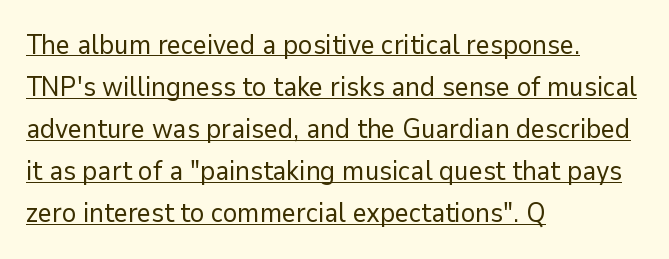
Q: Is the text bold? A: No.
Q: Is the text italic (slanted)? A: No, it is upright.
Q: Is the text underlined? A: Yes.
Q: How is the paragraph aligned? A: Left-aligned.
Q: Is the spacing between letters normal or unusually wide? A: Normal.
Q: Is the spacing between lines tight, normal or loose? A: Normal.
